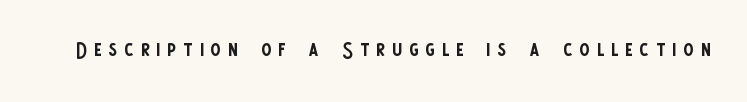
Q: Is the text bold? A: No.
Q: Is the text italic (slanted)? A: No, it is upright.
Q: Is the typeface a serif or a sans-serif typeface? A: Sans-serif.
Q: Is the text underlined? A: No.
Q: Is the spacing between letters normal or unusually wide? A: Unusually wide.
Q: Width (condensed, normal, or wide)? A: Condensed.
Q: Stroke contrast? A: Low.
Q: x-height? A: Large.
Q: Monospaced? A: No.
